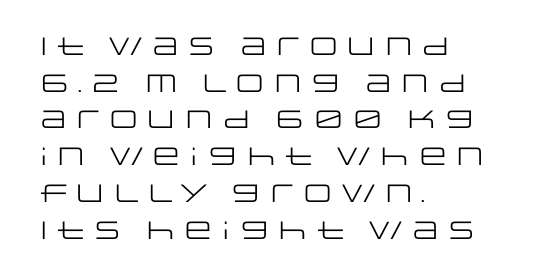
Q: Is the text bold? A: No.
Q: Is the text italic (slanted)? A: No, it is upright.
Q: Is the text underlined? A: No.
Q: How is the paragraph aligned? A: Left-aligned.
Q: Is the spacing between letters normal or unusually wide? A: Normal.
Q: Is the spacing between lines tight, normal or loose? A: Normal.
